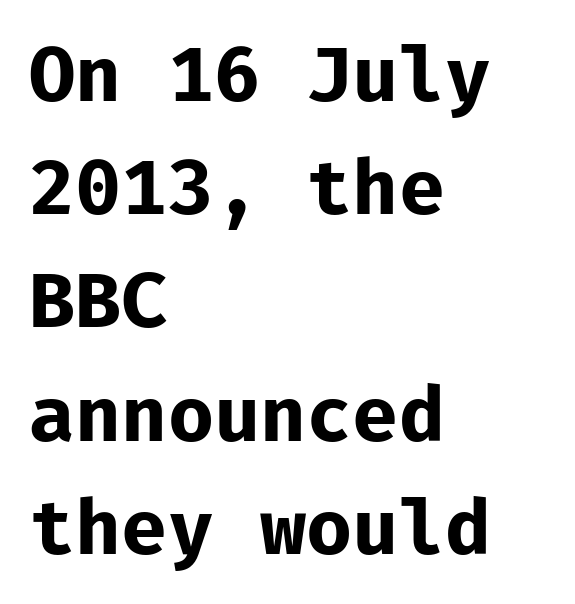
The image shows 77 px bold sans-serif type, upright, monospaced; set left-aligned, normal line spacing (1.47x), normal letter spacing, not underlined; low stroke contrast and a medium x-height.
